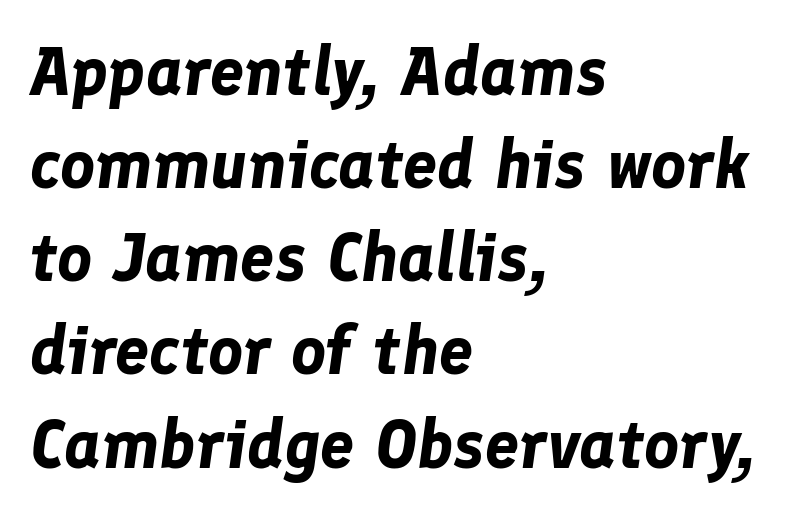
Is this a fixed-width face? No — the glyphs have proportional, varying widths. The sample has been set heavy, in full bold. If you drew a line through each stem, it would be angled. Line starts are locked; line ends wander. Nothing unusual about the tracking: characters are spaced as the font intends. Descenders hang freely into open space.
